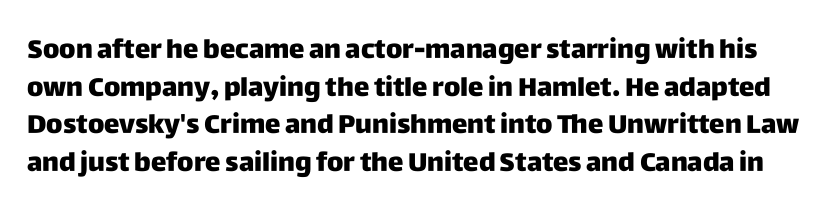
Q: Is the text italic (slanted)? A: No, it is upright.
Q: Is the text underlined? A: No.
Q: Is the spacing between letters normal or unusually wide? A: Normal.
Q: Is the spacing between lines tight, normal or loose? A: Normal.
